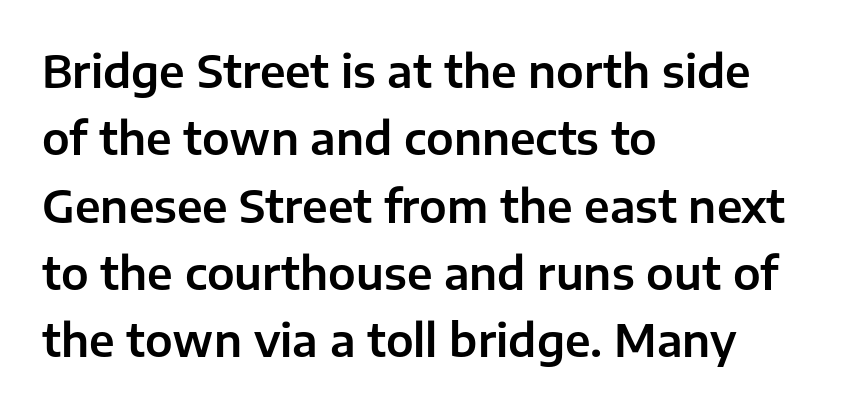
{"serif": "no", "italic": "no", "width": "normal", "stroke_contrast": "low", "x_height": "medium", "monospaced": "no", "underline": "no", "align": "left", "line_spacing": "normal", "line_spacing_ratio": 1.53, "letter_spacing": "normal", "letter_spacing_em": 0.0, "glyph_px": 44}
